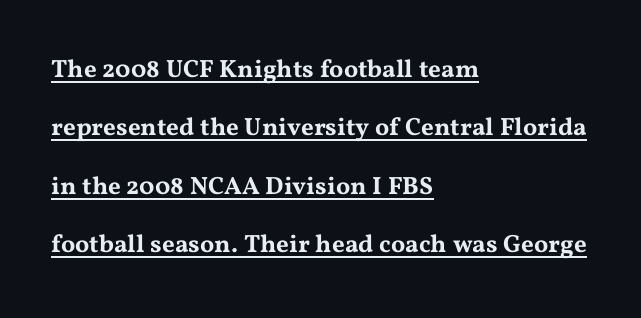
{"italic": "no", "underline": "yes", "align": "left", "line_spacing": "loose", "line_spacing_ratio": 2.34, "letter_spacing": "normal", "letter_spacing_em": 0.0, "glyph_px": 25}
